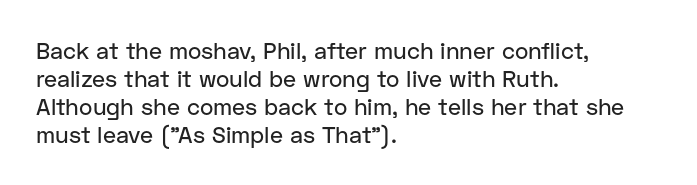
Q: Is the text italic (slanted)? A: No, it is upright.
Q: Is the text underlined? A: No.
Q: How is the paragraph aligned? A: Left-aligned.
Q: Is the spacing between letters normal or unusually wide? A: Normal.
